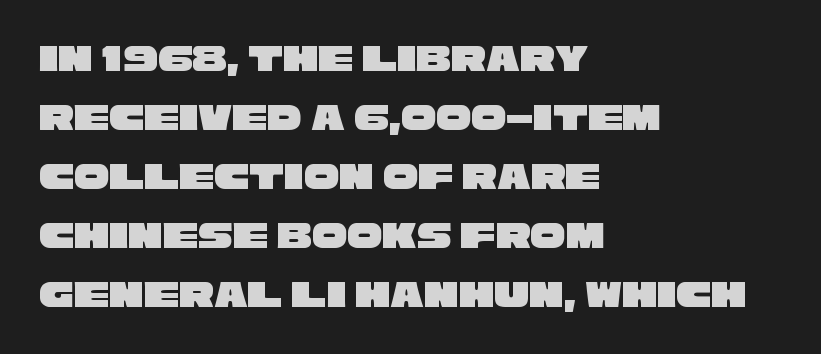
{"serif": "no", "width": "wide", "stroke_contrast": "low", "x_height": "large", "monospaced": "no", "underline": "no", "align": "left", "line_spacing": "normal", "line_spacing_ratio": 1.51, "letter_spacing": "normal", "letter_spacing_em": 0.0, "glyph_px": 39}
